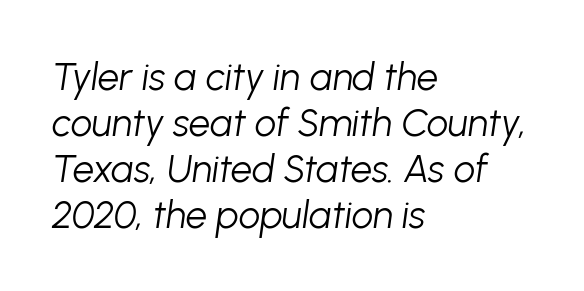
Is the letter spacing exaggerated? No — it looks like the ordinary default. This sample is left-justified, so line endings fall wherever the words run out. Proportional: the letters do not fall into vertical columns. Letters have the restrained weight of plain body copy at most.
